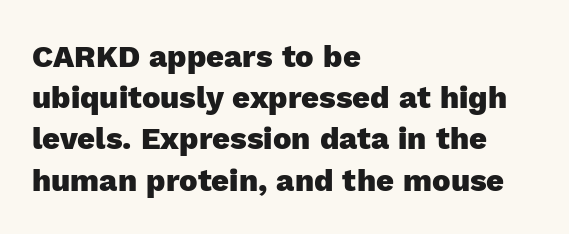
{"serif": "no", "italic": "no", "bold": "yes", "weight": "heavy", "width": "normal", "x_height": "medium", "monospaced": "no", "underline": "no", "align": "left", "line_spacing": "normal", "line_spacing_ratio": 1.33, "letter_spacing": "normal", "letter_spacing_em": 0.0, "glyph_px": 31}
